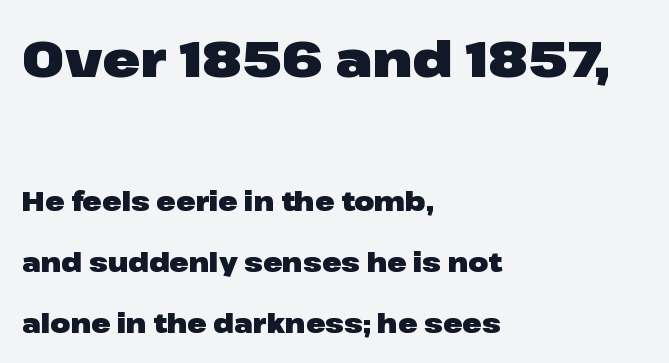
The image shows 51 px heavy, wide sans-serif type, upright; set left-aligned, loose line spacing (2.35x), normal letter spacing, not underlined; the first (top) block is 1.96x larger; low stroke contrast and a medium x-height.
